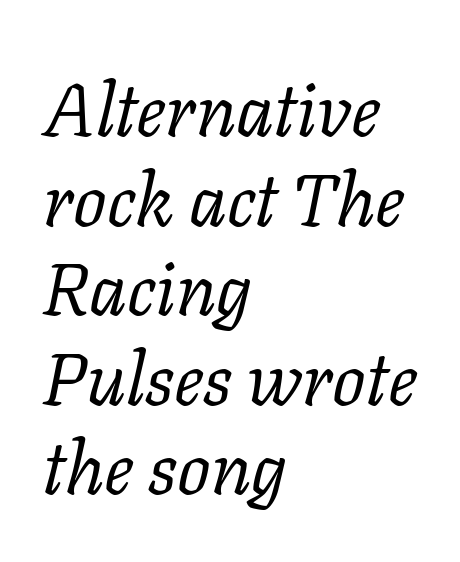
The image shows 74 px regular-weight serif type, italic (leaning right); set left-aligned, line spacing 1.21x, normal letter spacing, not underlined; low stroke contrast and a medium x-height.
